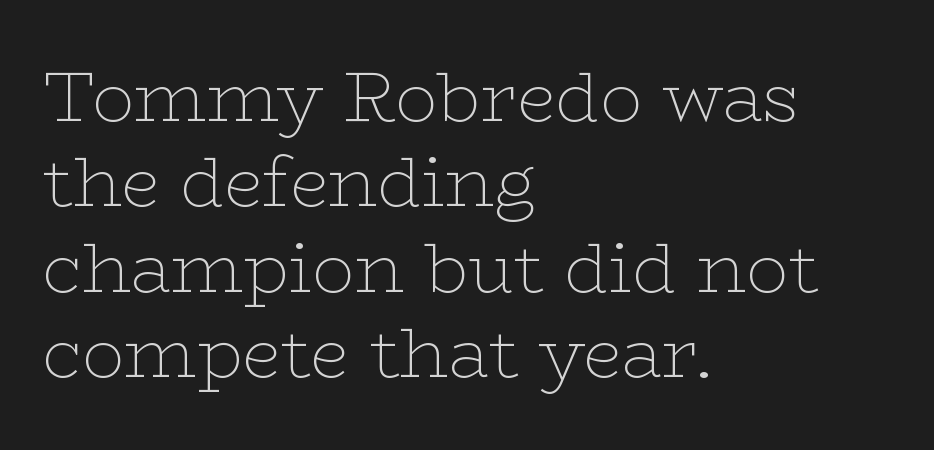
The type family on display is of the serif kind. These lines are set flush left with a ragged right edge. What stands out about the letter spacing? Nothing — it is the standard amount. The specimen omits any rule beneath the text block's lines. These lines were composed using upright roman letters. Note the varied advance widths — an 'i' is clearly narrower than an 'm'.
